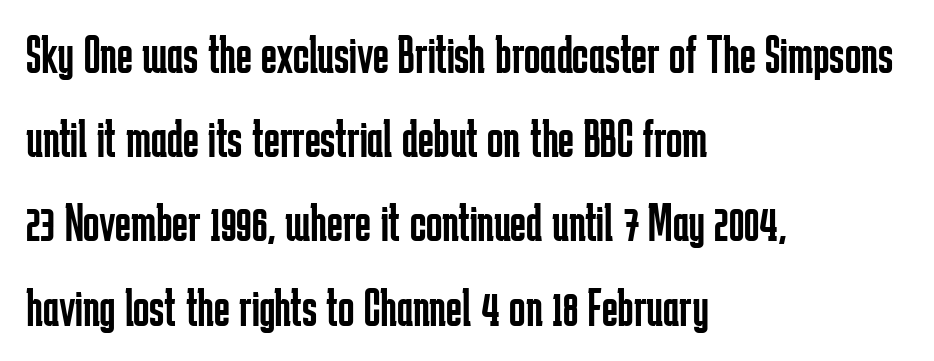
Q: Is the text bold? A: No.
Q: Is the text italic (slanted)? A: No, it is upright.
Q: Is the typeface a serif or a sans-serif typeface? A: Sans-serif.
Q: Is the text underlined? A: No.
Q: How is the paragraph aligned? A: Left-aligned.
Q: Is the spacing between letters normal or unusually wide? A: Normal.
Q: Is the spacing between lines tight, normal or loose? A: Normal.
Q: Width (condensed, normal, or wide)? A: Condensed.
Q: Stroke contrast? A: Low.
Q: x-height? A: Medium.
Q: Monospaced? A: No.
